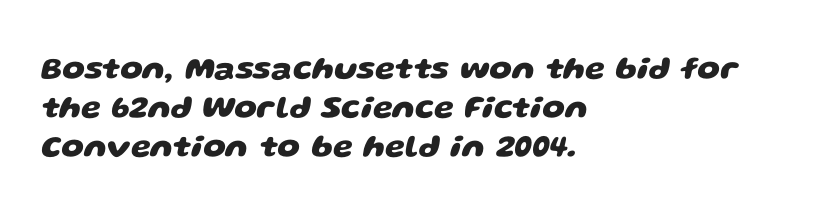
The image shows 32 px heavy, wide sans-serif type; set left-aligned, line spacing 1.22x, normal letter spacing, not underlined; low stroke contrast and a large x-height.
